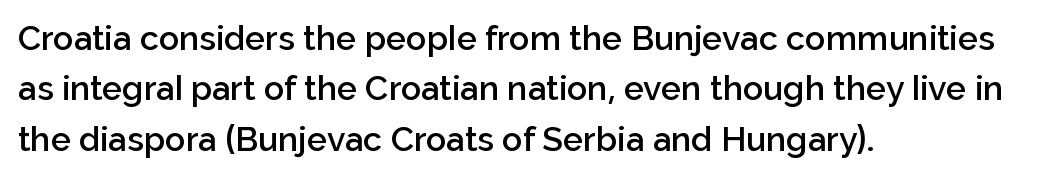
{"serif": "no", "italic": "no", "bold": "semi", "weight": "semibold", "width": "normal", "stroke_contrast": "low", "x_height": "medium", "monospaced": "no", "underline": "no", "align": "left", "line_spacing": "normal", "line_spacing_ratio": 1.48, "letter_spacing": "normal", "letter_spacing_em": 0.0, "glyph_px": 34}
